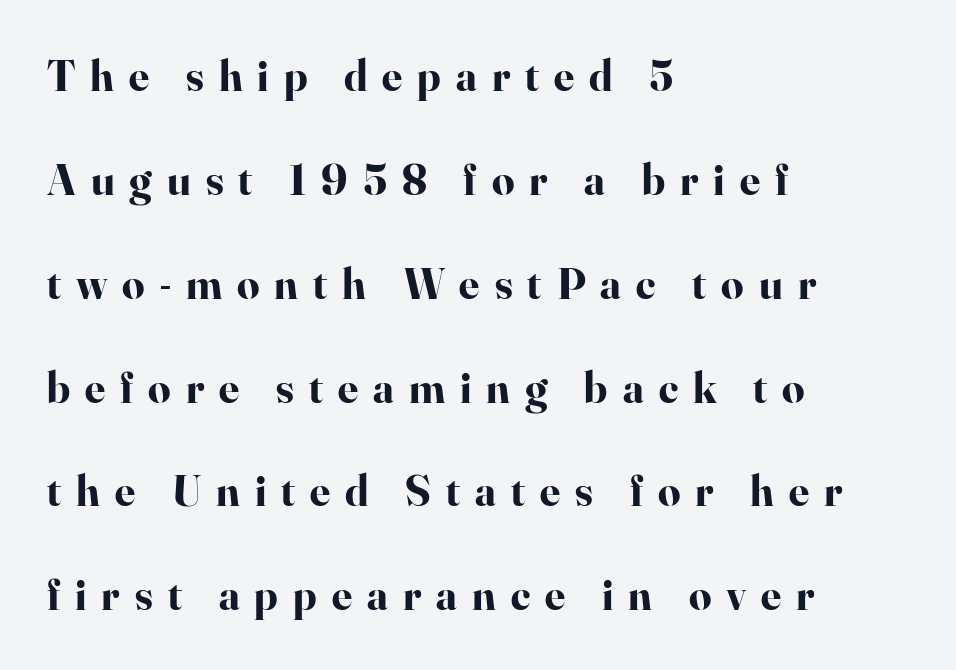
You can tell from the footed stems that serif type was used. Tracking here is generous; glyphs stand well apart from one another. Leftover space on each line is placed entirely after the last word. No italicization has been applied; the sample stays upright. Is there much room between lines? Yes — plenty of vertical air separates them. Heavy-handed strokes throughout: this text is bold.
